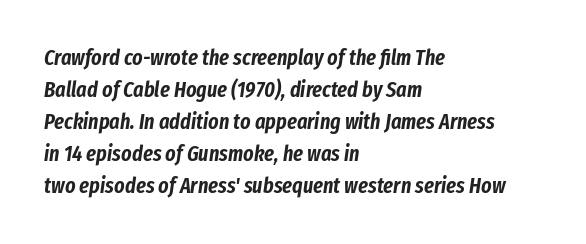
One-word summary of the alignment: left. Does the lettering tilt? It does — this is italic. This sample keeps an unexceptional amount of space between lines. Nothing unusual about the tracking: characters are spaced as the font intends. The words here are not underlined.
